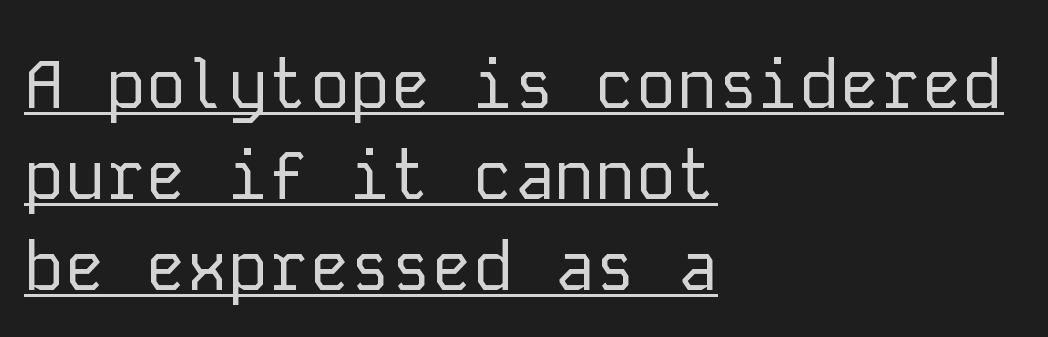
{"serif": "no", "italic": "no", "bold": "no", "weight": "regular", "width": "normal", "stroke_contrast": "low", "x_height": "medium", "monospaced": "yes", "underline": "yes", "align": "left", "line_spacing": "normal", "line_spacing_ratio": 1.34, "letter_spacing": "normal", "letter_spacing_em": 0.0, "glyph_px": 68}
